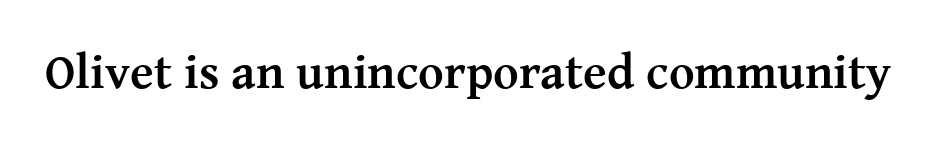
{"serif": "yes", "italic": "no", "bold": "yes", "weight": "semibold", "width": "normal", "stroke_contrast": "medium", "x_height": "medium", "monospaced": "no", "underline": "no", "letter_spacing": "normal", "letter_spacing_em": 0.0, "glyph_px": 49}
